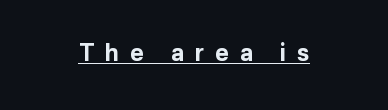
The image shows 23 px bold type, upright; set unusually wide letter spacing (+0.48 em), underlined.
